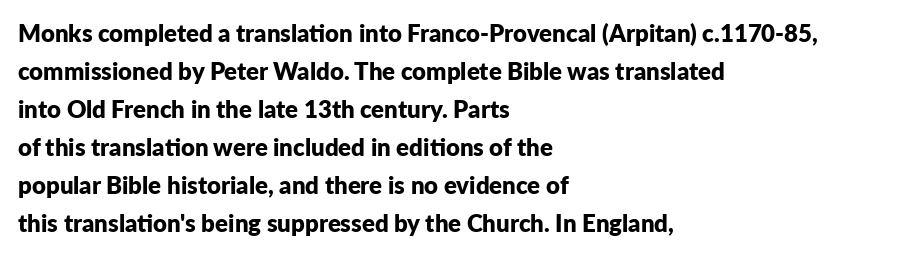
The space between consecutive lines is moderate. Alignment: flush left. The passage shown is not underscored anywhere. The type is set solid horizontally, with unmodified tracking. The characters look thick and weighty, a clear bold. Unlike italic type, these characters show no tilt at all.
